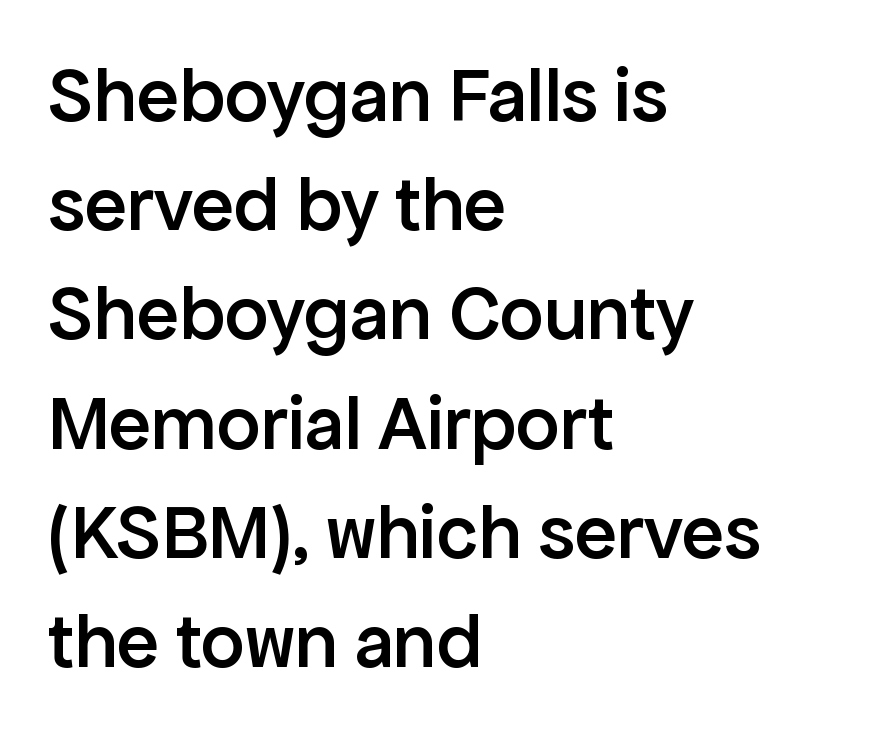
Caption: multi-line text, flush left, ragged right. The glyphs in this specimen are sans serif. The letters stand upright; this is a roman face. Its strokes are somewhat broadened, the hallmark of semibold type. Bare-footed words on every line. This sample uses plain, unmodified letter spacing.
